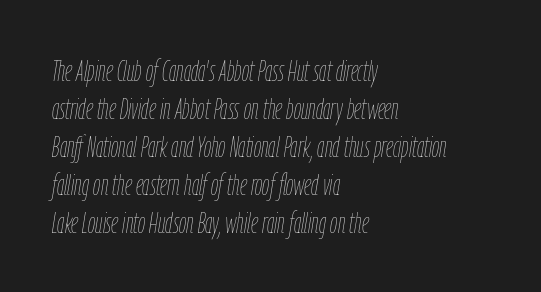
The image shows 29 px thin, condensed type, italic (leaning right); set left-aligned, normal line spacing (1.31x), normal letter spacing, not underlined; low stroke contrast and a medium x-height.
